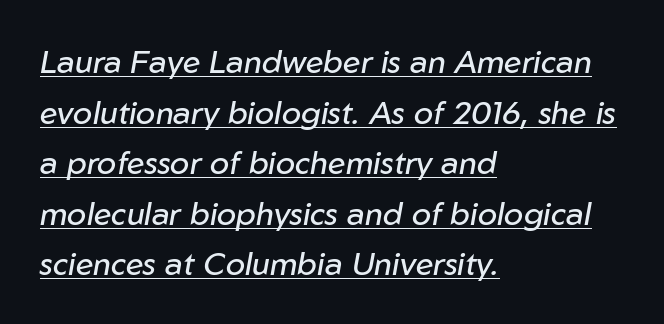
Heaviness? Minimal to ordinary, like unemphasized prose. One-word summary of the alignment: left. Does a line run under the words? Yes, clearly. Proportional: the letters do not fall into vertical columns.
